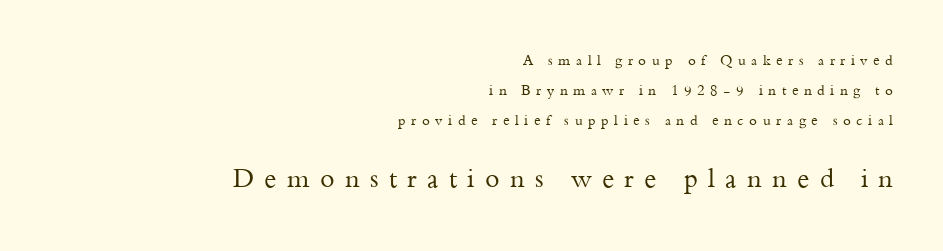
Q: Is the text bold? A: No.
Q: Is the text italic (slanted)? A: No, it is upright.
Q: Is the text underlined? A: No.
Q: How is the paragraph aligned? A: Right-aligned.
Q: Is the spacing between letters normal or unusually wide? A: Unusually wide.
Q: Is the spacing between lines tight, normal or loose? A: Loose.
Q: Which block of text is set in a larger size, the first (top) or the second (bottom)? A: The second (bottom) one.
